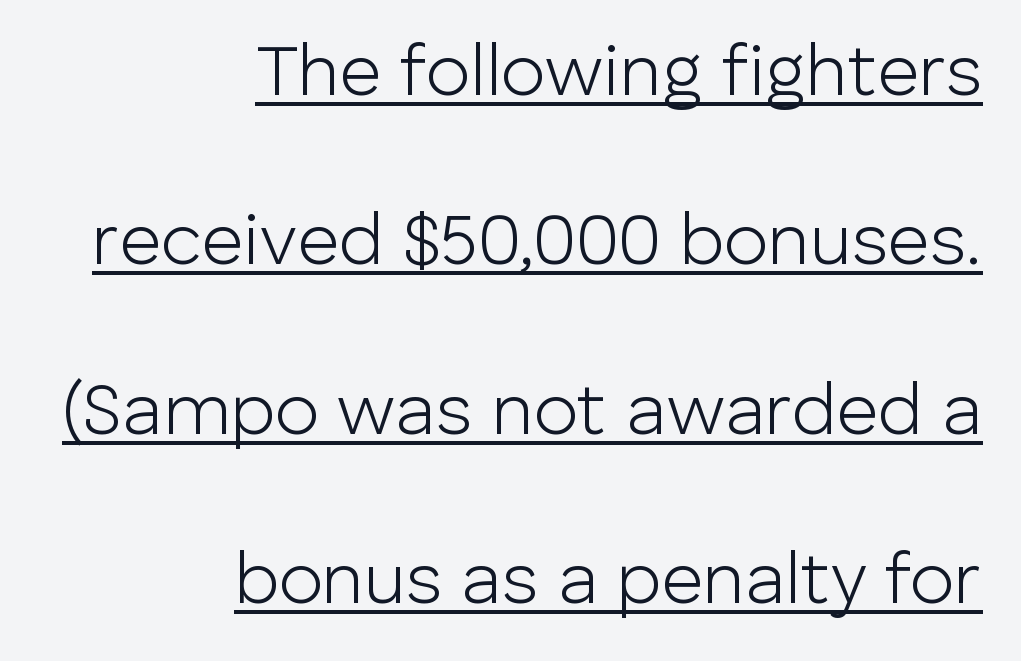
The image shows 73 px light sans-serif type, upright; set right-aligned, loose line spacing (2.32x), normal letter spacing, underlined; low stroke contrast and a medium x-height.
